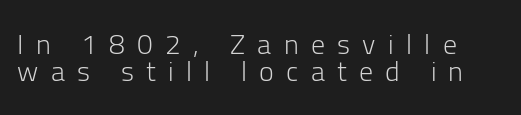
Q: Is the text bold? A: No.
Q: Is the text italic (slanted)? A: No, it is upright.
Q: Is the typeface a serif or a sans-serif typeface? A: Sans-serif.
Q: Is the text underlined? A: No.
Q: Is the spacing between letters normal or unusually wide? A: Unusually wide.
Q: Is the spacing between lines tight, normal or loose? A: Tight.
Q: Width (condensed, normal, or wide)? A: Normal.
Q: Stroke contrast? A: Low.
Q: x-height? A: Medium.
Q: Monospaced? A: No.
